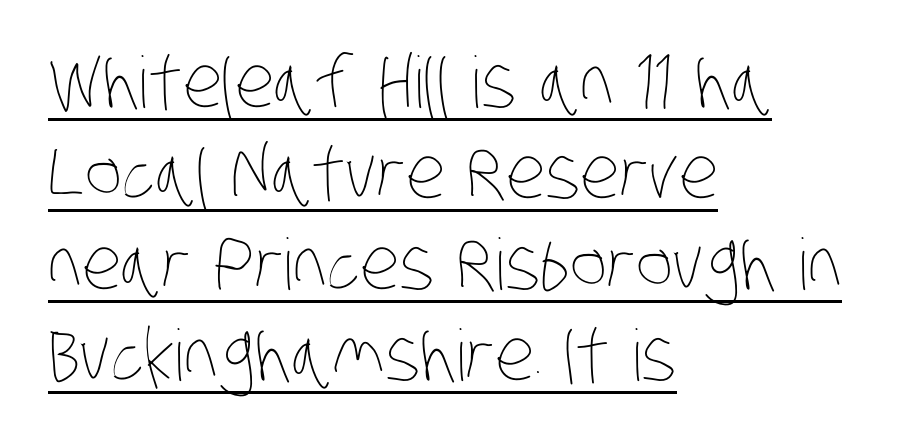
Quick note: underline on. The rendering uses natural spacing where letterforms have individual widths. Weight class: somewhere from thin through regular. The rows are spaced the way most documents space them. Each line starts at the same left margin while the right side varies.
